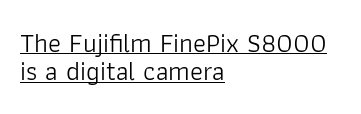
The image shows 27 px text type, upright; set left-aligned, tight line spacing (1.05x), normal letter spacing, underlined.
